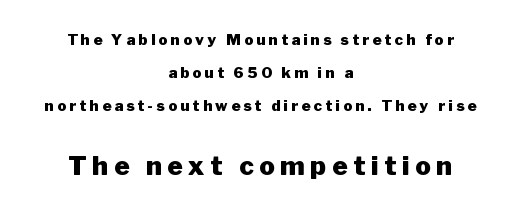
Every character sits straight up, as roman type does. The passage shown begins with its smaller block and ends with its larger one. The strip under each line holds only bare page. The face used here has the dense, thick strokes of a bold.
